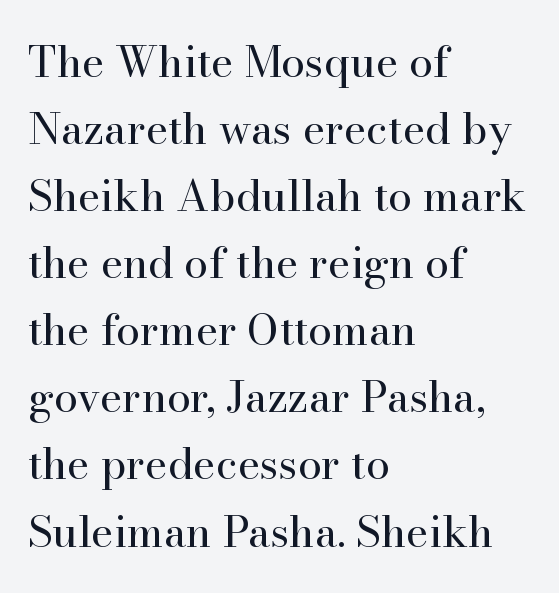
Here the glyphs are tracked normally, forming tight word shapes. A quiet, ordinary-to-light weight characterises the typeface. Check the space under the baseline: it is left empty. Does the type have serifs? Yes, each stem ends in a small foot. The typesetter chose a ragged-right arrangement here. The passage shown is typed in a proportional face where columns would drift.
